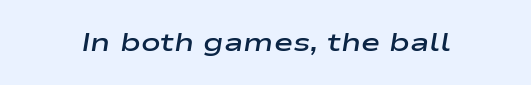
The image shows 26 px text type, italic (leaning right); set normal letter spacing, not underlined.
